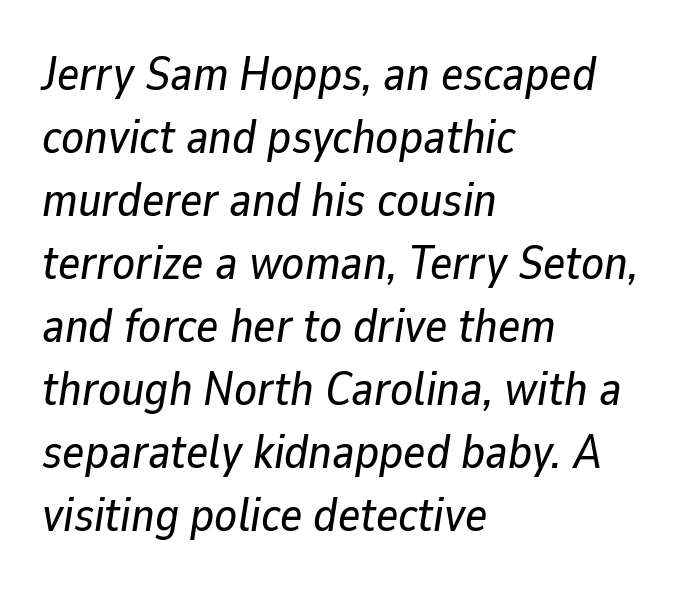
{"italic": "yes", "lean": "right", "slant_degrees": 9, "width": "normal", "stroke_contrast": "low", "x_height": "medium", "monospaced": "no", "underline": "no", "align": "left", "line_spacing": "normal", "line_spacing_ratio": 1.34, "letter_spacing": "normal", "letter_spacing_em": 0.0, "glyph_px": 47}
